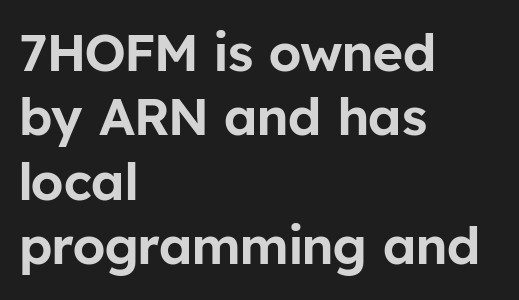
These lines are rendered in a variable-pitch font. Visually the block forms a straight wall on the left and a jagged coastline on the right. There is no visible air inserted between adjacent glyphs. This sample uses an upright cut, with every glyph sitting square on the baseline.
